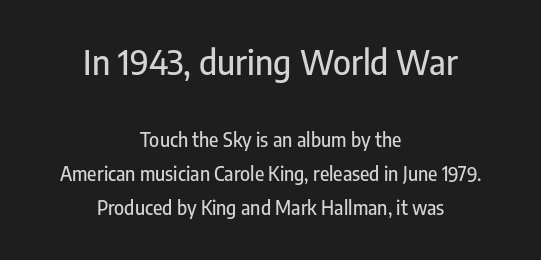
Q: Is the text italic (slanted)? A: No, it is upright.
Q: Is the typeface a serif or a sans-serif typeface? A: Sans-serif.
Q: Is the text underlined? A: No.
Q: How is the paragraph aligned? A: Centered.
Q: Is the spacing between letters normal or unusually wide? A: Normal.
Q: Which block of text is set in a larger size, the first (top) or the second (bottom)? A: The first (top) one.
Q: Width (condensed, normal, or wide)? A: Condensed.
Q: Stroke contrast? A: Low.
Q: x-height? A: Medium.
Q: Monospaced? A: No.
